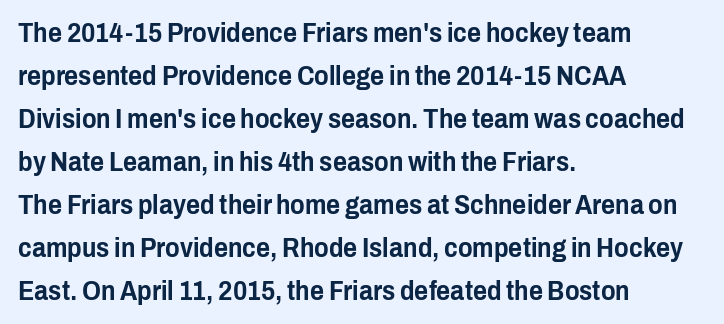
{"italic": "no", "underline": "no", "align": "left", "line_spacing": "normal", "line_spacing_ratio": 1.59, "letter_spacing": "normal", "letter_spacing_em": 0.0, "glyph_px": 27}
